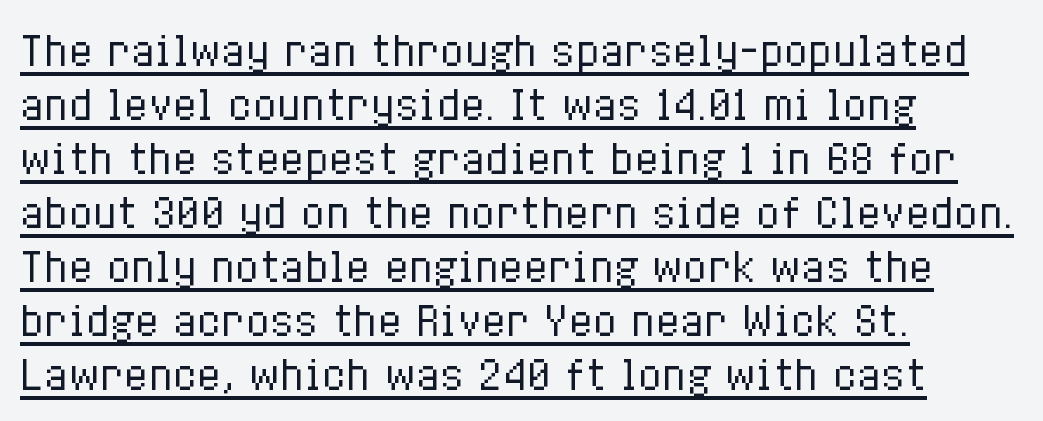
Q: Is the text bold? A: No.
Q: Is the text italic (slanted)? A: No, it is upright.
Q: Is the text underlined? A: Yes.
Q: How is the paragraph aligned? A: Left-aligned.
Q: Is the spacing between letters normal or unusually wide? A: Normal.
Q: Is the spacing between lines tight, normal or loose? A: Normal.
Q: Width (condensed, normal, or wide)? A: Condensed.
Q: Stroke contrast? A: Low.
Q: x-height? A: Medium.
Q: Monospaced? A: No.
